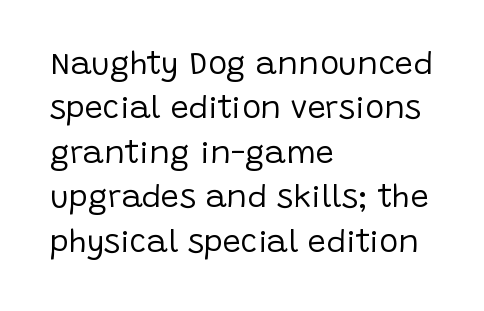
Q: Is the text bold? A: No.
Q: Is the text italic (slanted)? A: No, it is upright.
Q: Is the typeface a serif or a sans-serif typeface? A: Sans-serif.
Q: Is the text underlined? A: No.
Q: How is the paragraph aligned? A: Left-aligned.
Q: Is the spacing between letters normal or unusually wide? A: Normal.
Q: Is the spacing between lines tight, normal or loose? A: Normal.
Q: Width (condensed, normal, or wide)? A: Normal.
Q: Stroke contrast? A: Low.
Q: x-height? A: Large.
Q: Monospaced? A: No.
